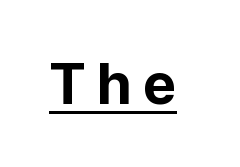
{"serif": "no", "italic": "no", "bold": "yes", "weight": "bold", "width": "normal", "stroke_contrast": "low", "x_height": "medium", "monospaced": "no", "underline": "yes", "glyph_px": 56}
